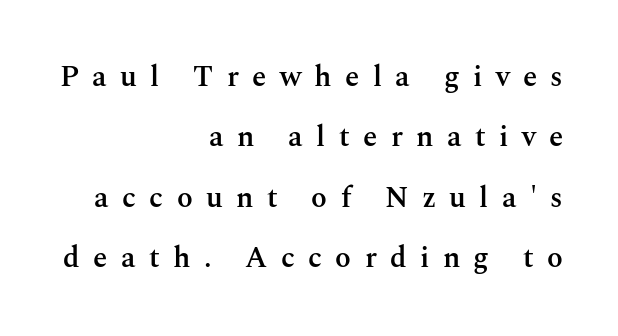
Q: Is the text bold? A: Semi-bold.
Q: Is the text italic (slanted)? A: No, it is upright.
Q: Is the typeface a serif or a sans-serif typeface? A: Serif.
Q: Is the text underlined? A: No.
Q: How is the paragraph aligned? A: Right-aligned.
Q: Is the spacing between letters normal or unusually wide? A: Unusually wide.
Q: Is the spacing between lines tight, normal or loose? A: Loose.
Q: Width (condensed, normal, or wide)? A: Normal.
Q: Stroke contrast? A: Medium.
Q: x-height? A: Medium.
Q: Monospaced? A: No.
